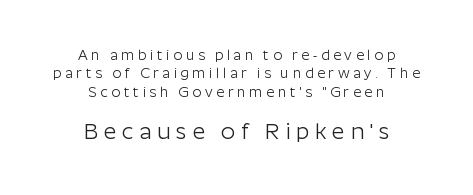
The image shows 22 px text type, upright; set centered, normal line spacing (1.32x), unusually wide letter spacing (+0.26 em), not underlined; the second (bottom) block is 1.57x larger.
